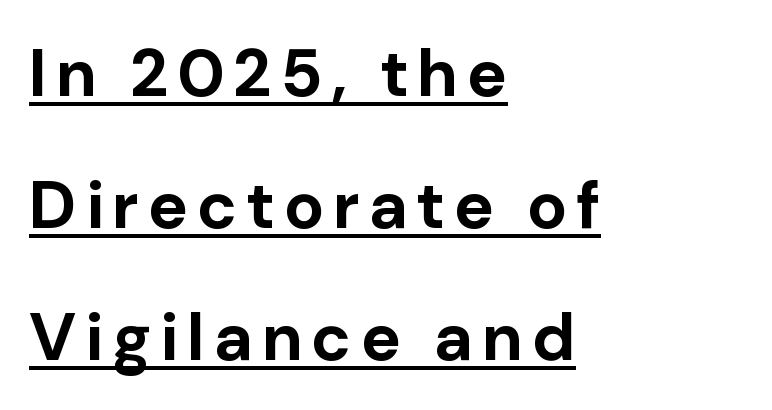
Do the characters align in a grid? No, the font is proportional. The lettering stays uniformly vertical, giving the passage a roman look. Typeset ragged right — the left edge is the straight one. Does the type have serifs? No, each stem ends abruptly.
